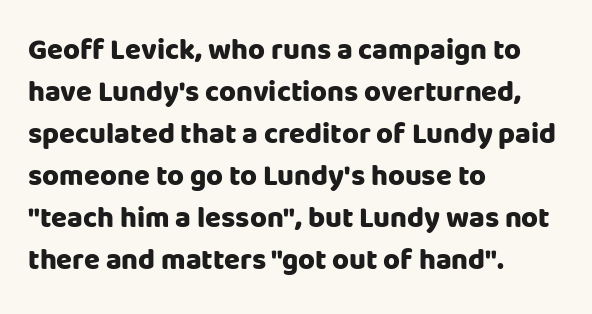
Q: Is the text bold? A: Yes.
Q: Is the text italic (slanted)? A: No, it is upright.
Q: Is the typeface a serif or a sans-serif typeface? A: Sans-serif.
Q: Is the text underlined? A: No.
Q: How is the paragraph aligned? A: Left-aligned.
Q: Is the spacing between letters normal or unusually wide? A: Normal.
Q: Is the spacing between lines tight, normal or loose? A: Normal.
Q: Width (condensed, normal, or wide)? A: Normal.
Q: Stroke contrast? A: Low.
Q: x-height? A: Large.
Q: Monospaced? A: No.
